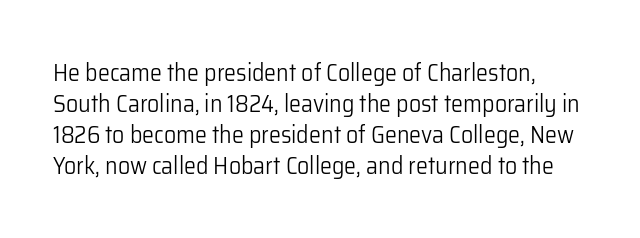
The image shows 24 px text type, upright; set normal line spacing (1.29x), normal letter spacing, not underlined.
